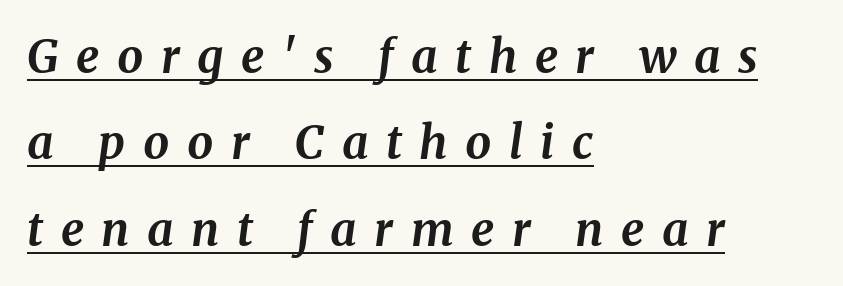
{"serif": "yes", "italic": "yes", "lean": "right", "slant_degrees": 8, "bold": "yes", "weight": "bold", "width": "normal", "stroke_contrast": "medium", "x_height": "medium", "monospaced": "no", "underline": "yes", "align": "left", "line_spacing_ratio": 1.88, "letter_spacing": "wide", "letter_spacing_em": 0.38, "glyph_px": 46}
